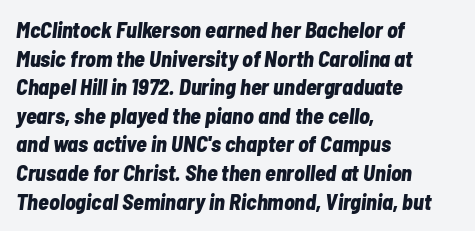
Summary of vertical rhythm: regular, with standard interline spacing. Tall strokes in this sample are angled rather than plumb. Does extra space separate the letters? No, they use regular spacing. The gap between lines stays unmarked.
